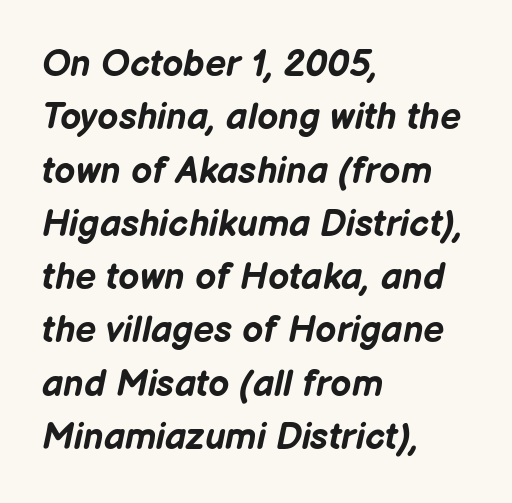
Q: Is the text bold? A: Yes.
Q: Is the text italic (slanted)? A: Yes, it leans right by about 12 degrees.
Q: Is the text underlined? A: No.
Q: How is the paragraph aligned? A: Left-aligned.
Q: Is the spacing between letters normal or unusually wide? A: Normal.
Q: Is the spacing between lines tight, normal or loose? A: Normal.
Q: Width (condensed, normal, or wide)? A: Normal.
Q: Stroke contrast? A: Low.
Q: x-height? A: Medium.
Q: Monospaced? A: No.
